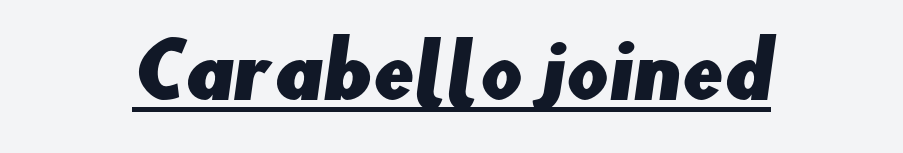
The image shows 74 px sans-serif type; set normal letter spacing, underlined; low stroke contrast and a small x-height.
